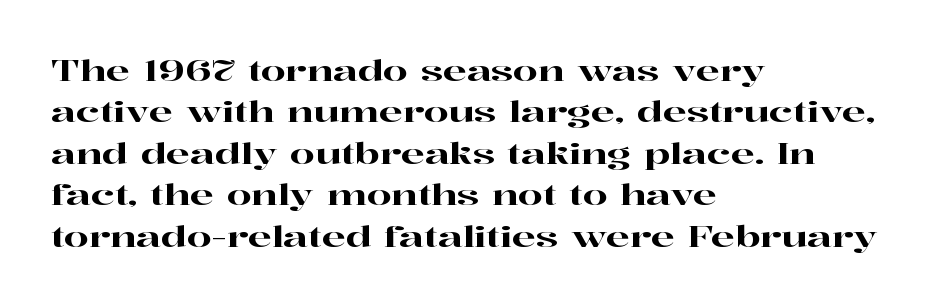
Q: Is the text italic (slanted)? A: No, it is upright.
Q: Is the typeface a serif or a sans-serif typeface? A: Serif.
Q: Is the text underlined? A: No.
Q: How is the paragraph aligned? A: Left-aligned.
Q: Is the spacing between letters normal or unusually wide? A: Normal.
Q: Is the spacing between lines tight, normal or loose? A: Normal.
Q: Width (condensed, normal, or wide)? A: Wide.
Q: Stroke contrast? A: High.
Q: x-height? A: Medium.
Q: Monospaced? A: No.
